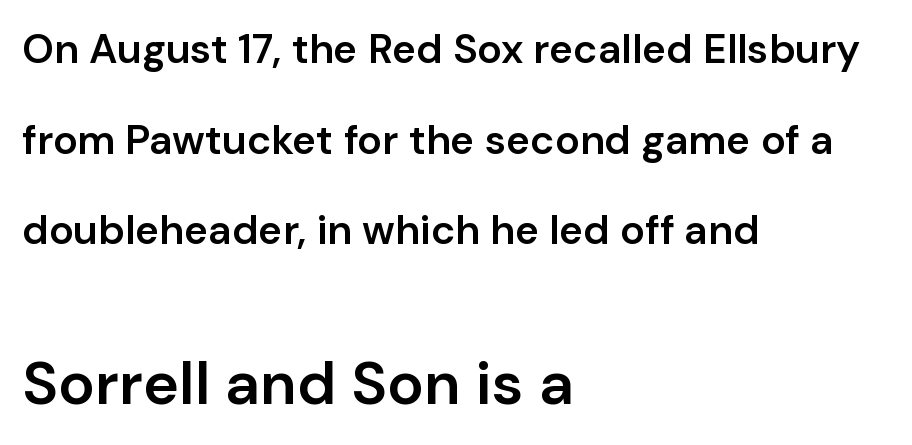
{"serif": "no", "italic": "no", "bold": "semi", "weight": "semibold", "width": "normal", "stroke_contrast": "low", "x_height": "medium", "monospaced": "no", "underline": "no", "align": "left", "line_spacing": "loose", "line_spacing_ratio": 2.21, "letter_spacing": "normal", "letter_spacing_em": 0.0, "larger_block": "second", "size_ratio": 1.49, "glyph_px": 61}
